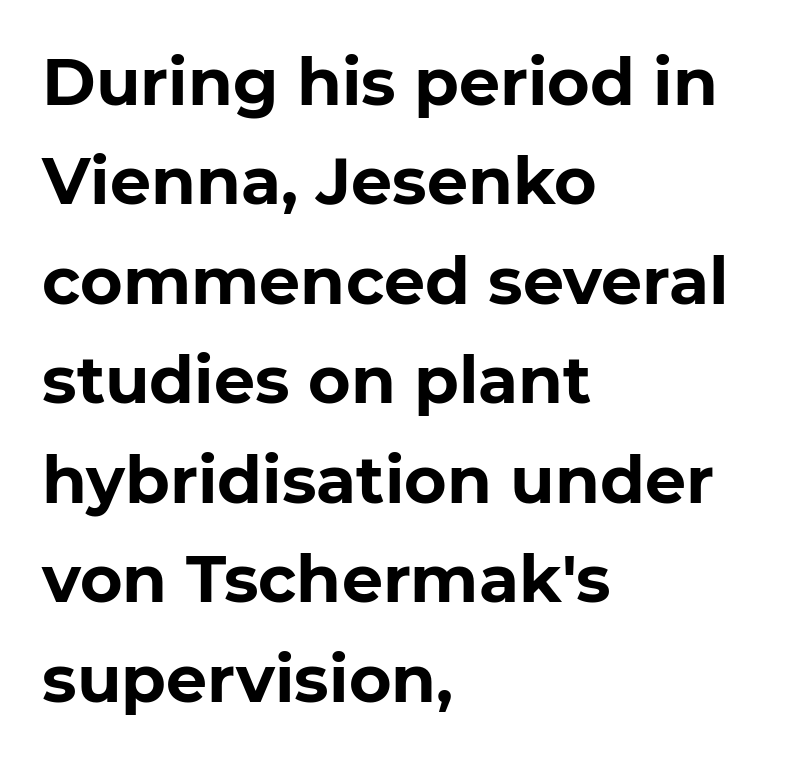
Do the characters align in a grid? No, the font is proportional. Honestly, there is no underline to notice here at all. These lines are composed in type without serifs. Notice how the passage keeps a crisp vertical edge on the left only.
